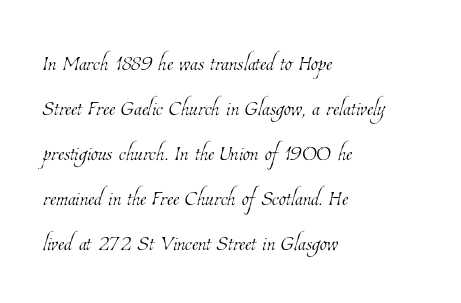
Q: Is the text bold? A: No.
Q: Is the text underlined? A: No.
Q: How is the paragraph aligned? A: Left-aligned.
Q: Is the spacing between letters normal or unusually wide? A: Normal.
Q: Is the spacing between lines tight, normal or loose? A: Normal.
Q: Width (condensed, normal, or wide)? A: Condensed.
Q: Stroke contrast? A: Low.
Q: x-height? A: Medium.
Q: Monospaced? A: No.
